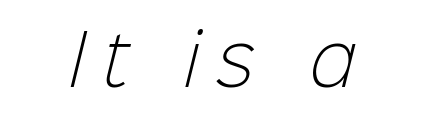
The image shows 68 px light sans-serif type; set unusually wide letter spacing (+0.25 em), not underlined; low stroke contrast and a medium x-height.
